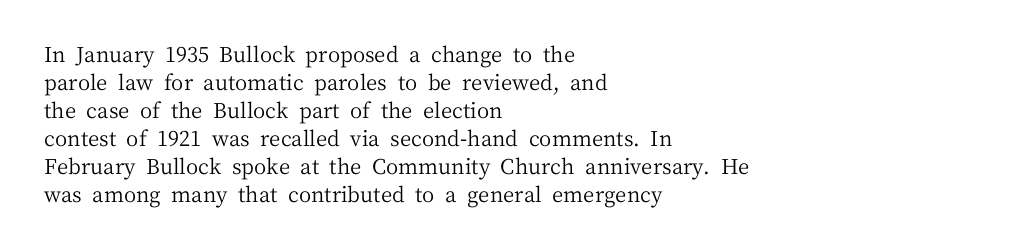
The paragraph has a hard left edge and a soft right edge. Rows of type keep a routine distance in the vertical direction. The letters sit at their default tracking, neither squeezed nor spread. Posture: vertical.
